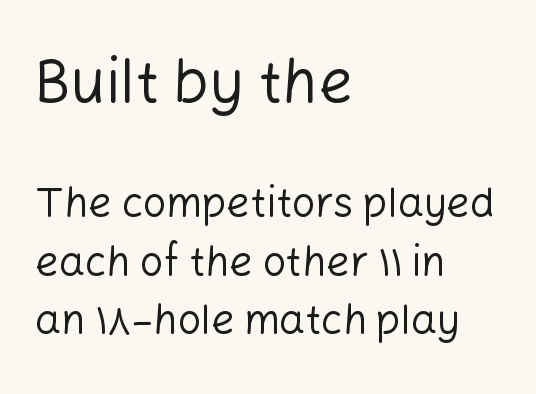
Q: Is the text bold? A: No.
Q: Is the text italic (slanted)? A: No, it is upright.
Q: Is the typeface a serif or a sans-serif typeface? A: Sans-serif.
Q: Is the text underlined? A: No.
Q: How is the paragraph aligned? A: Left-aligned.
Q: Is the spacing between letters normal or unusually wide? A: Normal.
Q: Is the spacing between lines tight, normal or loose? A: Normal.
Q: Which block of text is set in a larger size, the first (top) or the second (bottom)? A: The first (top) one.
Q: Width (condensed, normal, or wide)? A: Normal.
Q: Stroke contrast? A: Low.
Q: x-height? A: Medium.
Q: Monospaced? A: No.
